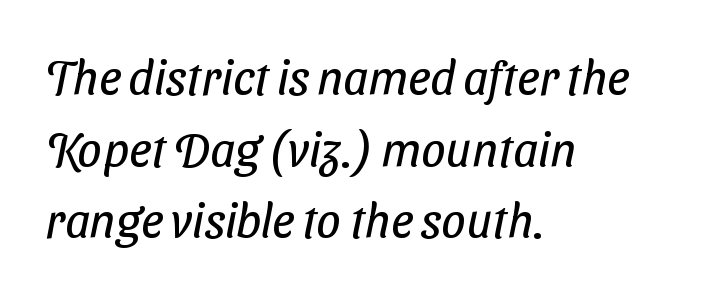
The image shows 49 px regular-weight, condensed sans-serif type; set left-aligned, normal line spacing (1.46x), normal letter spacing, not underlined; low stroke contrast and a medium x-height.
